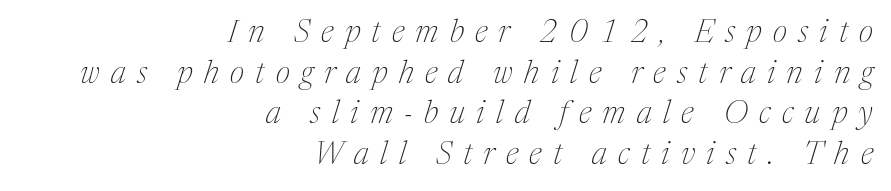
The image shows 32 px thin serif type, italic (leaning right); set right-aligned, normal line spacing (1.27x), unusually wide letter spacing (+0.35 em), not underlined; medium stroke contrast and a medium x-height.
